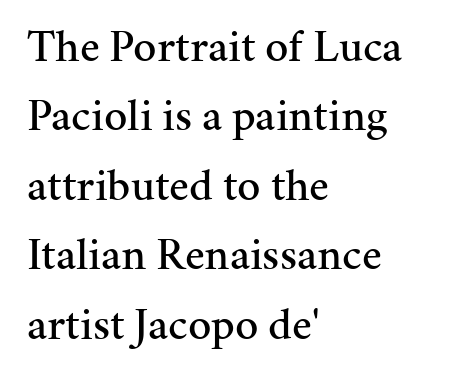
It's the straight-up-and-down kind of type. Regular leading. The rendering keeps characters at their native spacing. Look at the bottom of the vertical strokes: they flare into serifs here.
